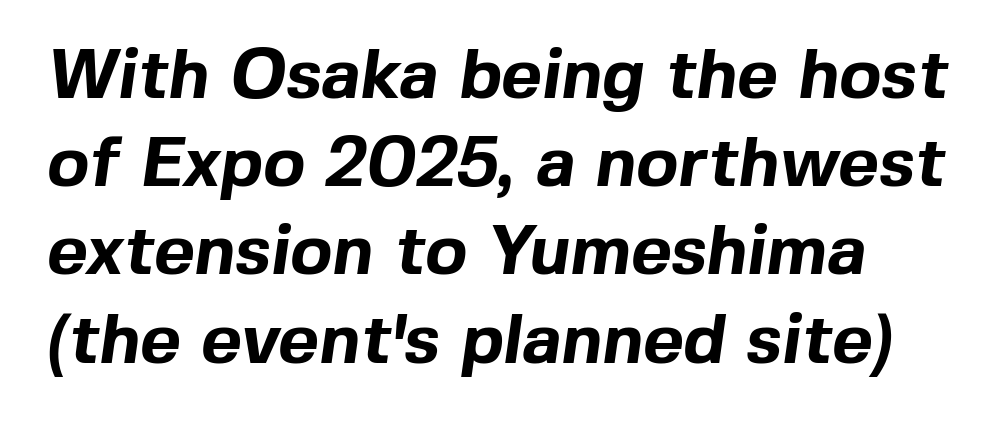
{"serif": "no", "bold": "yes", "weight": "bold", "width": "normal", "x_height": "medium", "monospaced": "no", "underline": "no", "line_spacing": "normal", "line_spacing_ratio": 1.26, "letter_spacing": "normal", "letter_spacing_em": 0.0, "glyph_px": 70}
